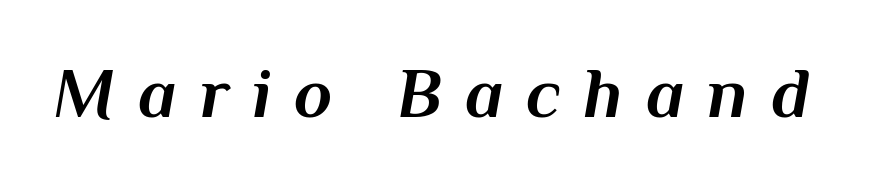
The tracking reads as deliberately expanded to a designer's eye. There's an unmistakable incline to the writing here. Is this a fixed-width face? No — the glyphs have proportional, varying widths. The strip under each line holds only bare page. The letters are bold, with thick, heavy strokes.
